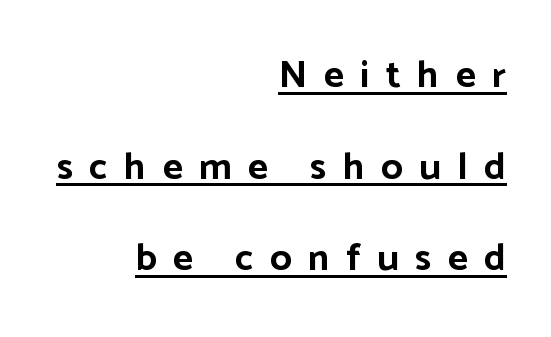
Q: Is the text bold? A: Yes.
Q: Is the text italic (slanted)? A: No, it is upright.
Q: Is the typeface a serif or a sans-serif typeface? A: Sans-serif.
Q: Is the text underlined? A: Yes.
Q: How is the paragraph aligned? A: Right-aligned.
Q: Is the spacing between letters normal or unusually wide? A: Unusually wide.
Q: Is the spacing between lines tight, normal or loose? A: Loose.
Q: Width (condensed, normal, or wide)? A: Normal.
Q: Stroke contrast? A: Low.
Q: x-height? A: Medium.
Q: Monospaced? A: No.
